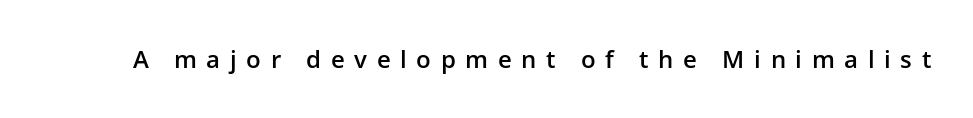
Q: Is the text bold? A: Semi-bold.
Q: Is the text italic (slanted)? A: No, it is upright.
Q: Is the text underlined? A: No.
Q: Is the spacing between letters normal or unusually wide? A: Unusually wide.
